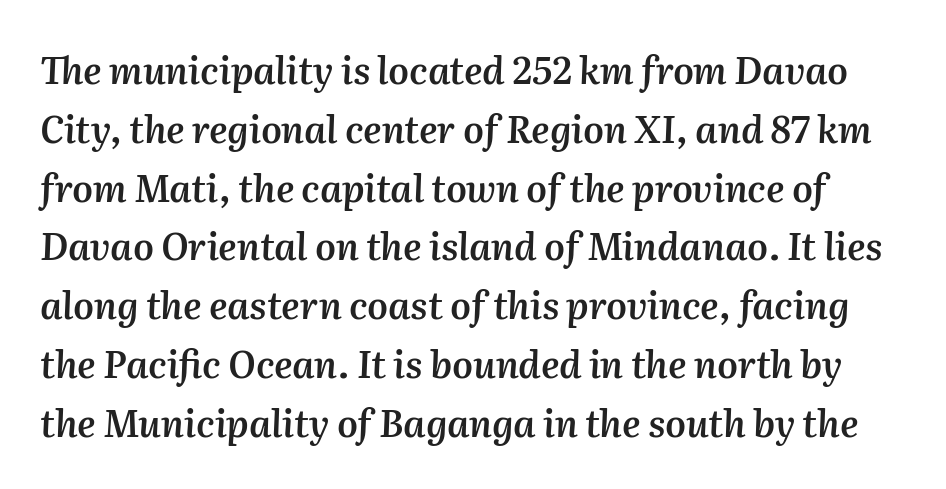
Q: Is the text bold? A: Semi-bold.
Q: Is the text italic (slanted)? A: Yes, it leans right by about 2 degrees.
Q: Is the text underlined? A: No.
Q: Is the spacing between letters normal or unusually wide? A: Normal.
Q: Is the spacing between lines tight, normal or loose? A: Normal.
Q: Width (condensed, normal, or wide)? A: Normal.
Q: Stroke contrast? A: Medium.
Q: x-height? A: Medium.
Q: Monospaced? A: No.
